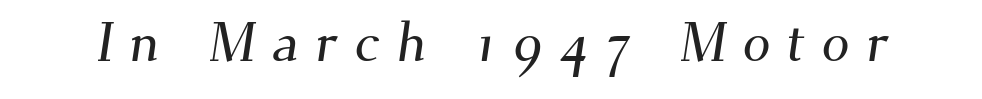
Display-style spreading of the glyphs; the letterfit is very open. Is this a fixed-width face? No — the glyphs have proportional, varying widths. A bare baseline throughout the passage. Is this a sans? No — the strokes have serifs.
